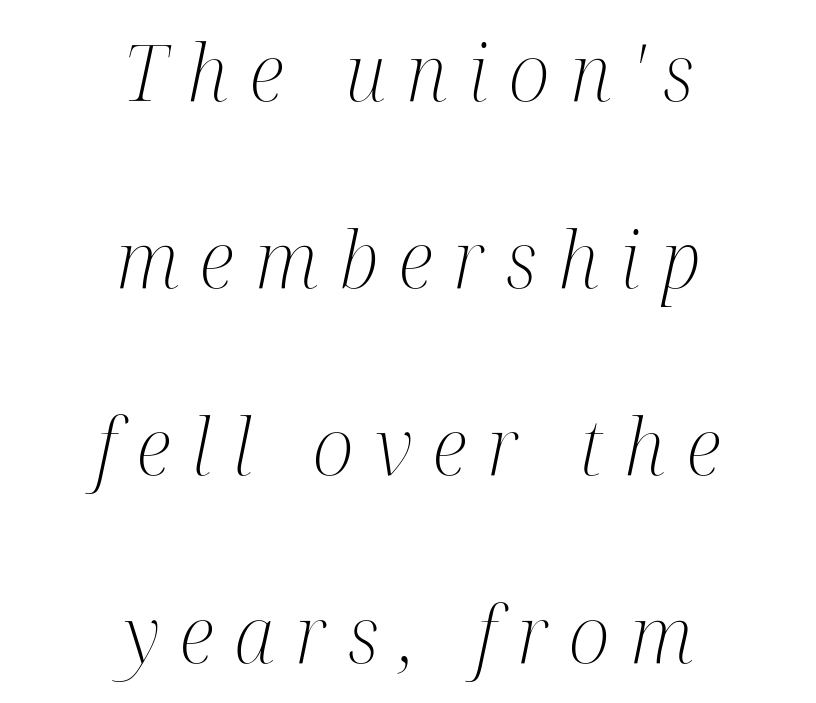
Emphasis-style slanted type is in use. Honestly, there is no underline to notice here at all. The passage shown has open, widely tracked lettering throughout. The face used here is proportionally spaced, like ordinary book or web type. The lines are spread far apart with generous leading.
